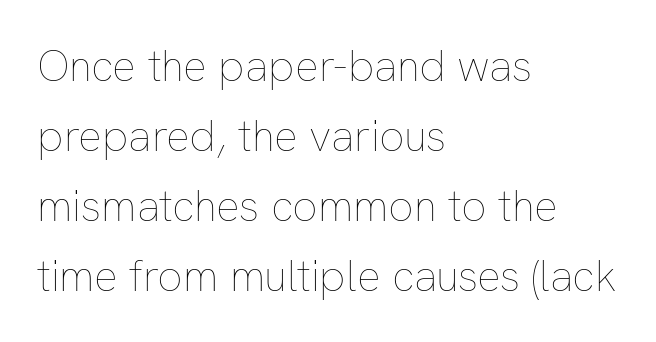
Q: Is the text bold? A: No.
Q: Is the text italic (slanted)? A: No, it is upright.
Q: Is the text underlined? A: No.
Q: How is the paragraph aligned? A: Left-aligned.
Q: Is the spacing between letters normal or unusually wide? A: Normal.
Q: Is the spacing between lines tight, normal or loose? A: Normal.
Q: Width (condensed, normal, or wide)? A: Normal.
Q: Stroke contrast? A: Low.
Q: x-height? A: Medium.
Q: Monospaced? A: No.
